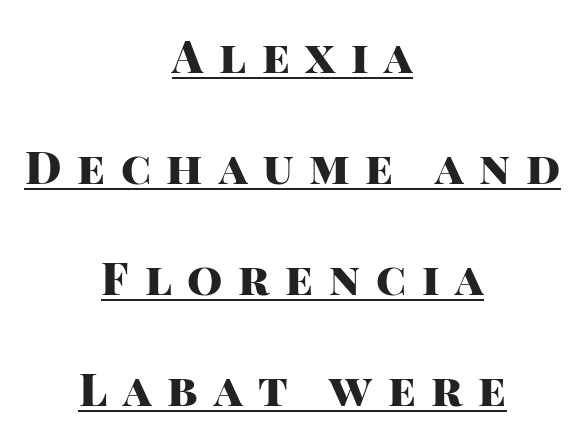
The image shows 45 px heavy sans-serif type, upright; set centered, loose line spacing (2.47x), unusually wide letter spacing (+0.35 em), underlined; high stroke contrast and a large x-height.
